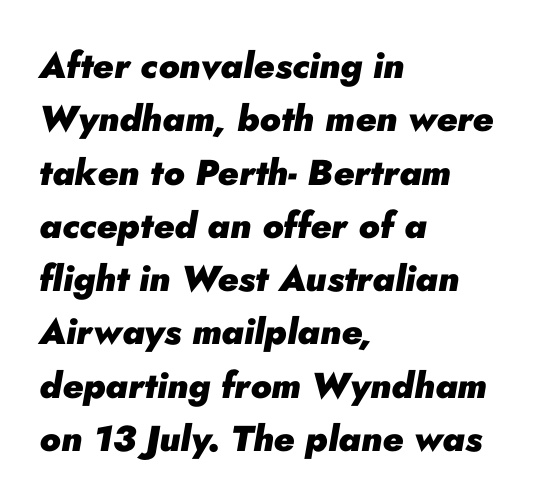
The image shows 36 px heavy type, italic (leaning right); set left-aligned, normal line spacing (1.48x), normal letter spacing, not underlined; low stroke contrast and a small x-height.
